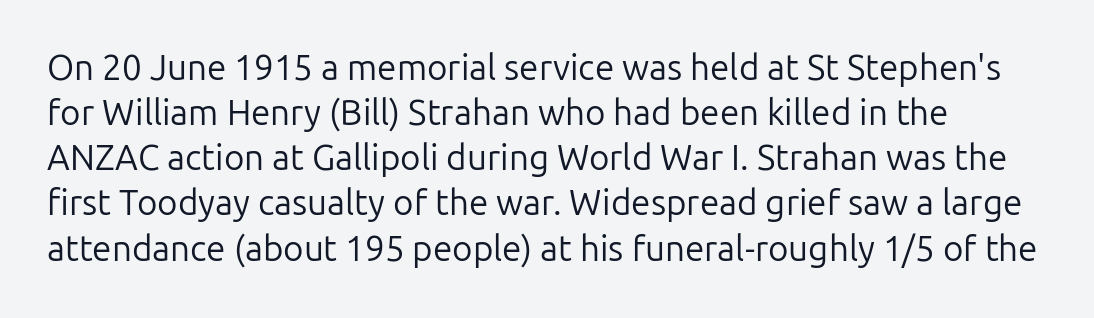
{"serif": "no", "italic": "no", "bold": "no", "weight": "regular", "width": "normal", "stroke_contrast": "low", "x_height": "medium", "monospaced": "no", "underline": "no", "line_spacing": "normal", "line_spacing_ratio": 1.29, "letter_spacing": "normal", "letter_spacing_em": 0.0, "glyph_px": 35}
